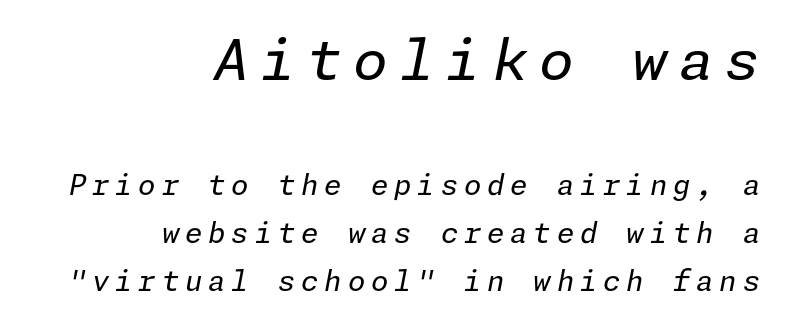
Q: Is the text bold? A: No.
Q: Is the text italic (slanted)? A: Yes, it leans right by about 11 degrees.
Q: Is the text underlined? A: No.
Q: How is the paragraph aligned? A: Right-aligned.
Q: Is the spacing between letters normal or unusually wide? A: Unusually wide.
Q: Which block of text is set in a larger size, the first (top) or the second (bottom)? A: The first (top) one.
Q: Width (condensed, normal, or wide)? A: Normal.
Q: Stroke contrast? A: Low.
Q: x-height? A: Medium.
